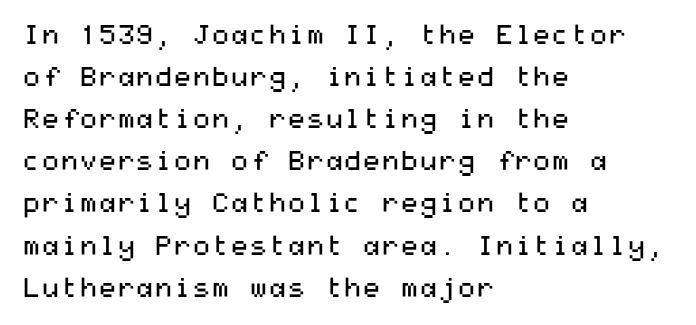
The image shows 27 px text type, upright; set left-aligned, normal line spacing (1.56x), normal letter spacing, not underlined.
